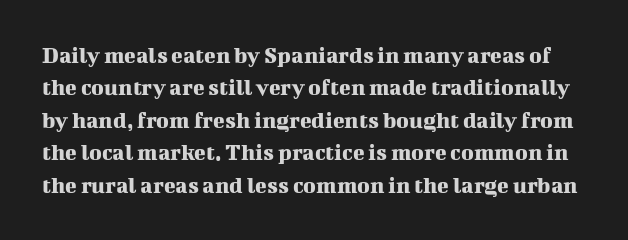
Students, observe: this is what conventionally led text looks like. Underline: absent. Every stem runs plumb, perpendicular to the baseline. A typesetter would call this zero additional tracking.
